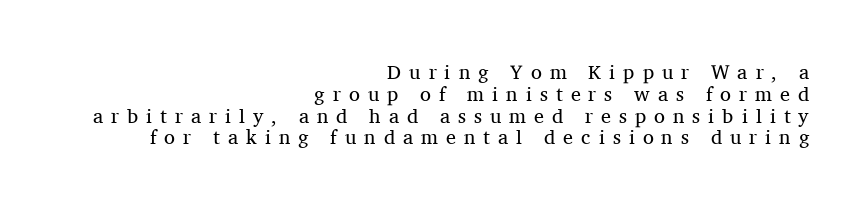
{"italic": "no", "bold": "no", "underline": "no", "align": "right", "line_spacing": "tight", "line_spacing_ratio": 1.09, "letter_spacing": "wide", "letter_spacing_em": 0.4, "glyph_px": 20}
